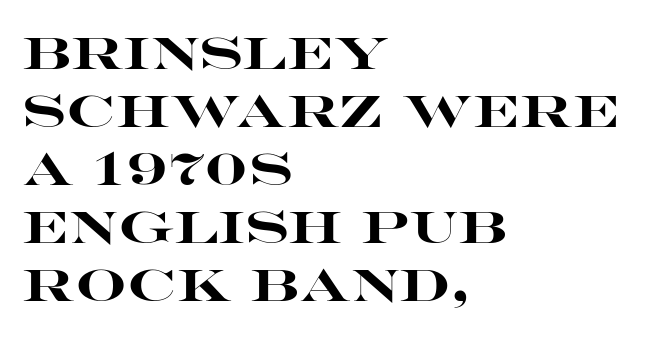
The letters stand straight up with perfectly vertical stems. The zone under the glyphs is completely vacant. The face used here is proportionally spaced, like ordinary book or web type. The text block is weighted toward the left margin, trailing off unevenly rightward. Heavy-handed strokes throughout: this text is bold.
